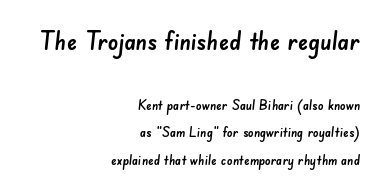
The image shows 26 px text type; set right-aligned, loose line spacing (1.96x), normal letter spacing, not underlined; the first (top) block is 1.86x larger.
